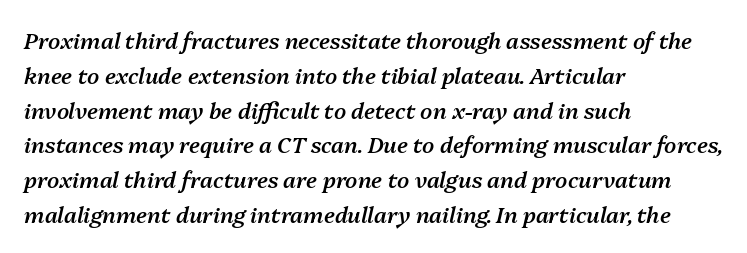
The image shows 22 px text type, italic (leaning right); set left-aligned, normal line spacing (1.58x), normal letter spacing, not underlined.
